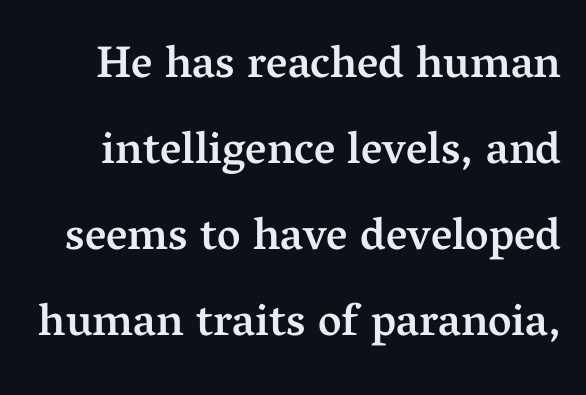
Does the type have serifs? Yes, each stem ends in a small foot. Here the glyphs are tracked normally, forming tight word shapes. Vertical strokes here are truly vertical. Underlining? Definitely not there. The passage shown is typed in a proportional face where columns would drift.
